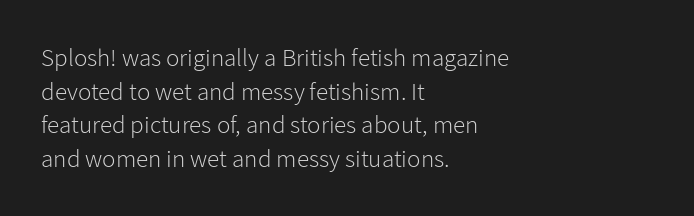
The image shows 25 px text type, upright; set left-aligned, normal line spacing (1.35x), normal letter spacing, not underlined.
